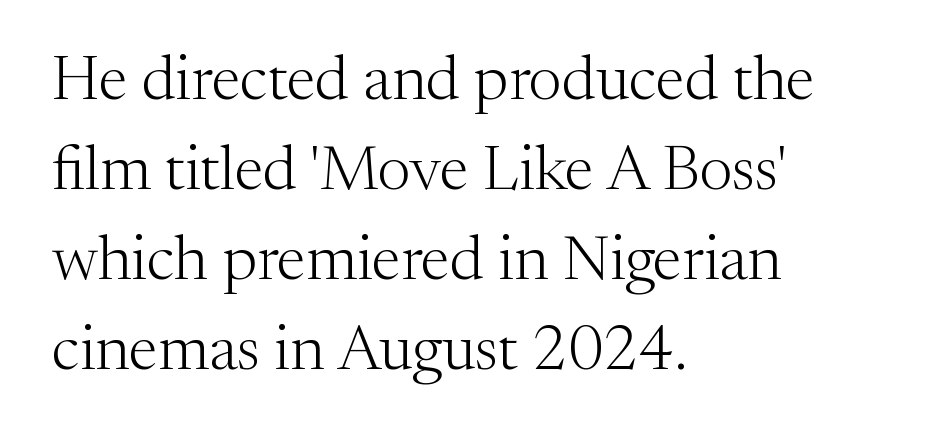
{"serif": "yes", "italic": "no", "bold": "no", "weight": "light", "width": "normal", "stroke_contrast": "medium", "x_height": "medium", "monospaced": "no", "underline": "no", "align": "left", "line_spacing": "normal", "line_spacing_ratio": 1.43, "letter_spacing": "normal", "letter_spacing_em": 0.0, "glyph_px": 63}
